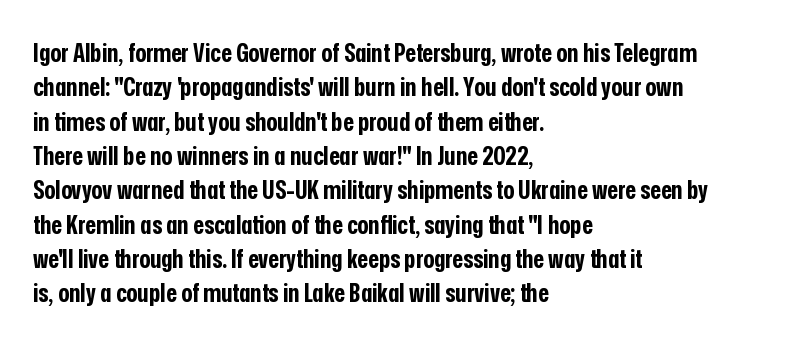
The image shows 26 px bold type, upright; set left-aligned, normal line spacing (1.32x), normal letter spacing, not underlined.
